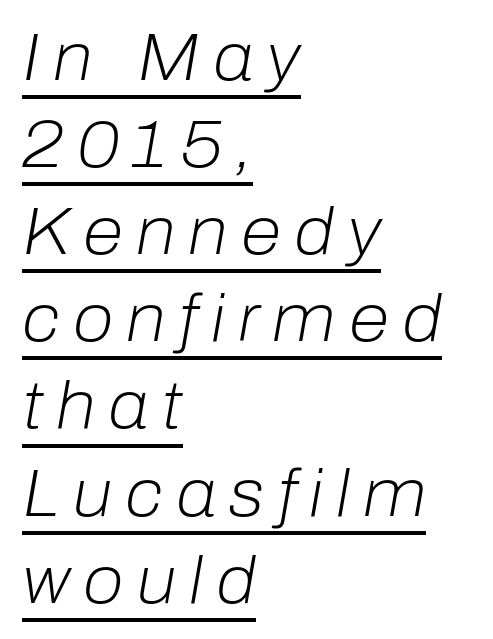
In designer terms, the underline attribute is active on this setting. A typesetter would call this heavily tracked-out type. Posture: slanted. These lines are rendered in a variable-pitch font. Ink coverage per letter is moderate at most. This rendering uses left alignment, leaving the right contour irregular.
